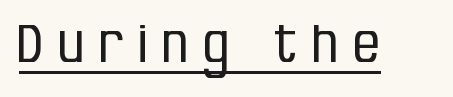
Q: Is the text bold? A: No.
Q: Is the text italic (slanted)? A: No, it is upright.
Q: Is the typeface a serif or a sans-serif typeface? A: Sans-serif.
Q: Is the text underlined? A: Yes.
Q: Is the spacing between letters normal or unusually wide? A: Unusually wide.
Q: Width (condensed, normal, or wide)? A: Condensed.
Q: Stroke contrast? A: Low.
Q: x-height? A: Large.
Q: Monospaced? A: No.
